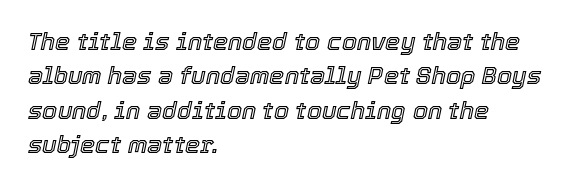
The image shows 24 px text type, italic (leaning right); set left-aligned, normal line spacing (1.43x), normal letter spacing, not underlined.
